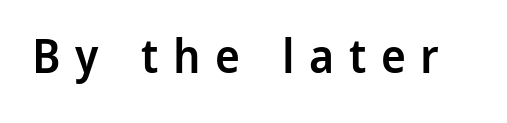
The image shows 47 px semibold sans-serif type, upright; set unusually wide letter spacing (+0.31 em), not underlined; low stroke contrast and a medium x-height.
